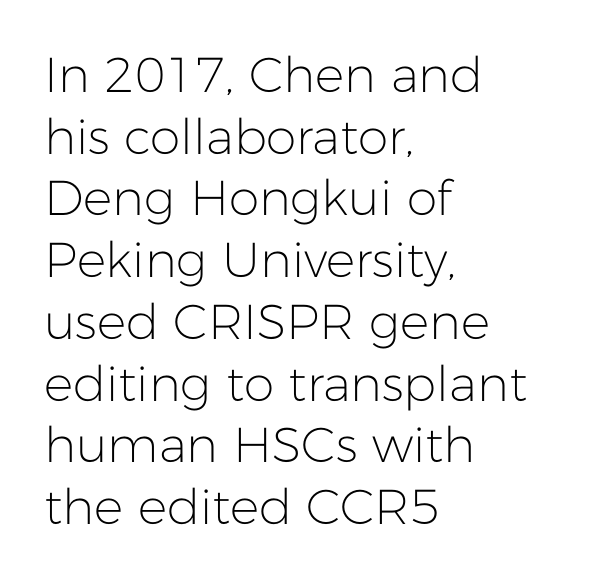
Vertical stems look standard width or narrower in stroke. Quick note: underline off. Leading matches the norm, producing a regular column. A classic flush-left, rag-right setting is used for this passage.
